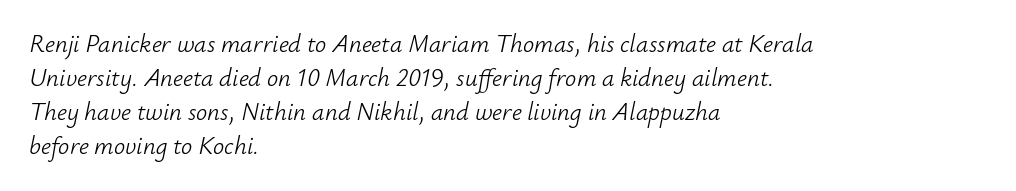
The image shows 25 px text type, italic (leaning right); set left-aligned, normal line spacing (1.36x), normal letter spacing, not underlined.
